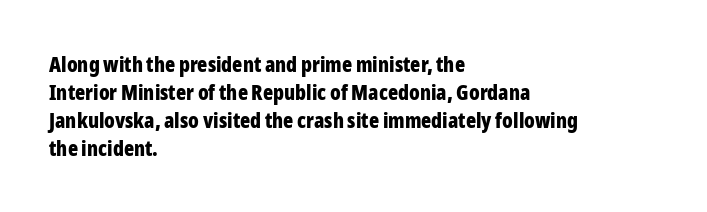
Q: Is the text bold? A: Yes.
Q: Is the text italic (slanted)? A: No, it is upright.
Q: Is the text underlined? A: No.
Q: How is the paragraph aligned? A: Left-aligned.
Q: Is the spacing between letters normal or unusually wide? A: Normal.
Q: Is the spacing between lines tight, normal or loose? A: Normal.
